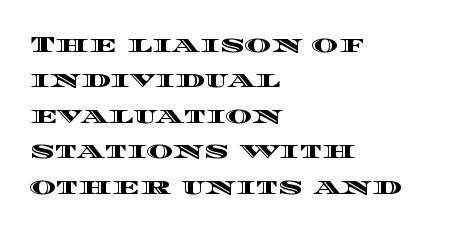
The image shows 23 px text type, upright; set left-aligned, normal line spacing (1.54x), normal letter spacing, not underlined.
